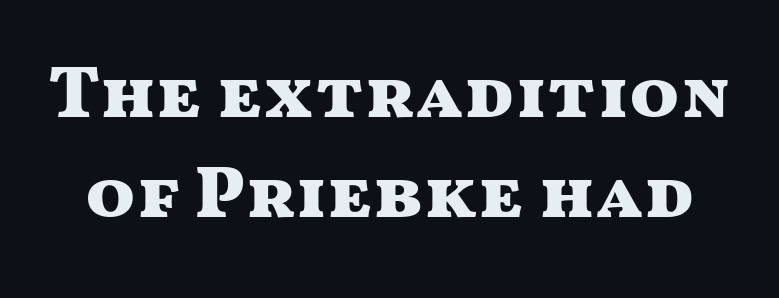
The image shows 73 px heavy, wide sans-serif type, upright; set normal line spacing (1.37x), normal letter spacing, not underlined; medium stroke contrast and a medium x-height.
